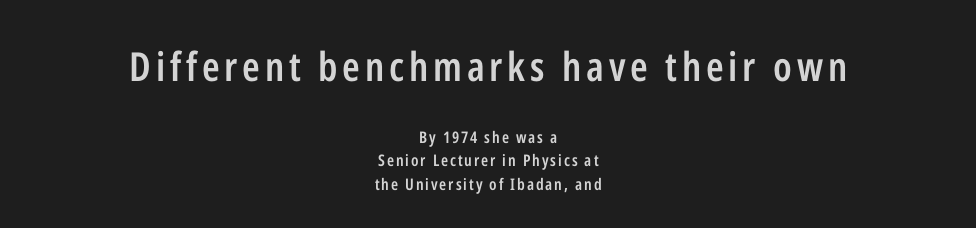
The image shows 40 px semibold, condensed sans-serif type, upright; set centered, normal line spacing (1.49x), not underlined; the first (top) block is 2.5x larger; low stroke contrast and a medium x-height.
